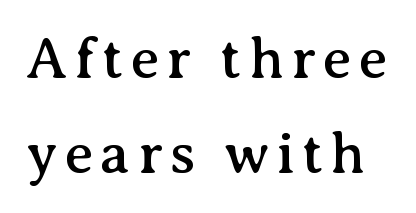
Varying glyph widths throughout — classic text-font behaviour. Quick note: not italic, upright. Regular leading. Underlining? Definitely not there. Font category for this specimen: serif.
